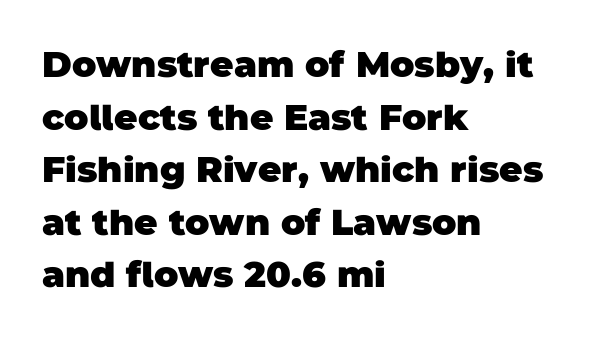
The line-height multiplier appears to be the usual default. The letters advance in unequal steps, a hallmark of proportional type. How are the letters spaced? Ordinarily, with no added tracking. Short and long lines alike share a common starting point at left. Does the weight exceed regular? Yes, all the way to bold.
